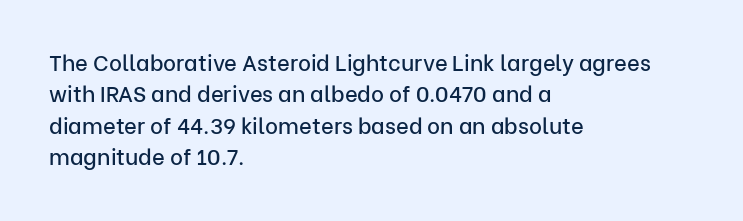
{"italic": "no", "underline": "no", "align": "left", "line_spacing": "normal", "line_spacing_ratio": 1.43, "letter_spacing": "normal", "letter_spacing_em": 0.0, "glyph_px": 22}
